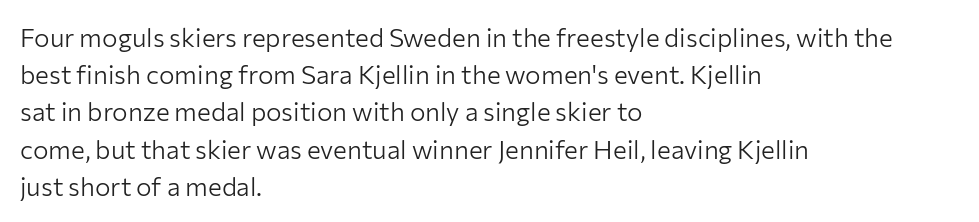
The image shows 26 px text type, upright; set left-aligned, normal line spacing (1.43x), normal letter spacing, not underlined.
